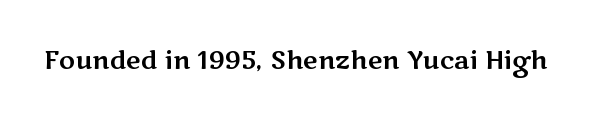
{"italic": "no", "underline": "no", "letter_spacing": "normal", "letter_spacing_em": 0.0, "glyph_px": 25}
